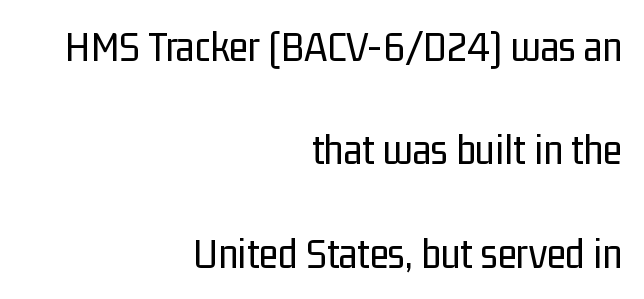
The image shows 44 px regular-weight, condensed sans-serif type, upright; set right-aligned, loose line spacing (2.35x), normal letter spacing, not underlined; low stroke contrast and a medium x-height.
